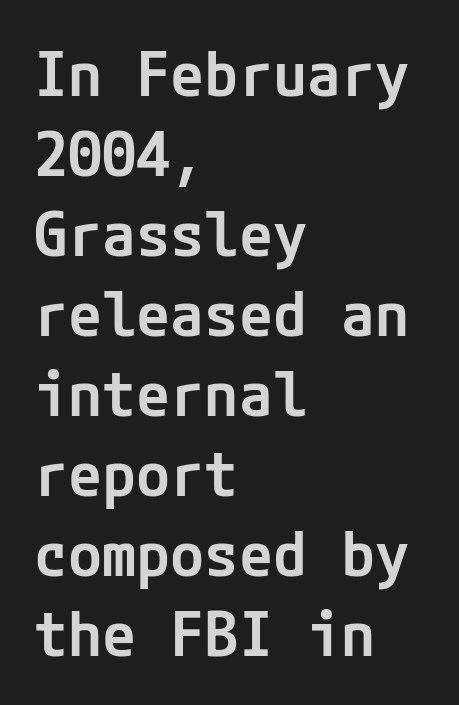
The image shows 62 px semibold sans-serif type, upright; set left-aligned, normal line spacing (1.29x), normal letter spacing, not underlined; low stroke contrast and a medium x-height.
